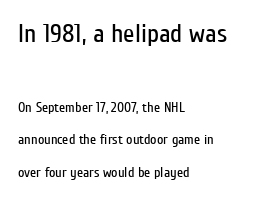
{"italic": "no", "bold": "no", "underline": "no", "align": "left", "line_spacing": "loose", "line_spacing_ratio": 2.31, "letter_spacing": "normal", "letter_spacing_em": 0.0, "larger_block": "first", "size_ratio": 1.86, "glyph_px": 26}
